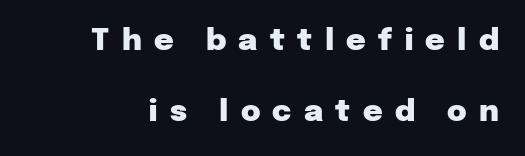
Heavy, bold letterforms. Glance below the letters and you will spot only blank space. Type style note: lacks serifs. Ordinary non-slanted type is in use.
